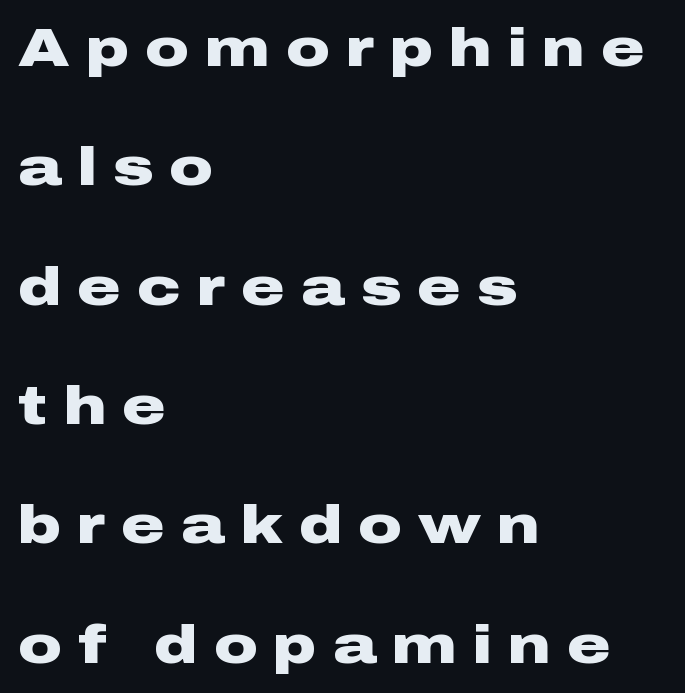
Q: Is the text bold? A: Yes.
Q: Is the text italic (slanted)? A: No, it is upright.
Q: Is the typeface a serif or a sans-serif typeface? A: Sans-serif.
Q: Is the text underlined? A: No.
Q: How is the paragraph aligned? A: Left-aligned.
Q: Is the spacing between letters normal or unusually wide? A: Unusually wide.
Q: Is the spacing between lines tight, normal or loose? A: Loose.
Q: Width (condensed, normal, or wide)? A: Wide.
Q: Stroke contrast? A: Low.
Q: x-height? A: Medium.
Q: Monospaced? A: No.
